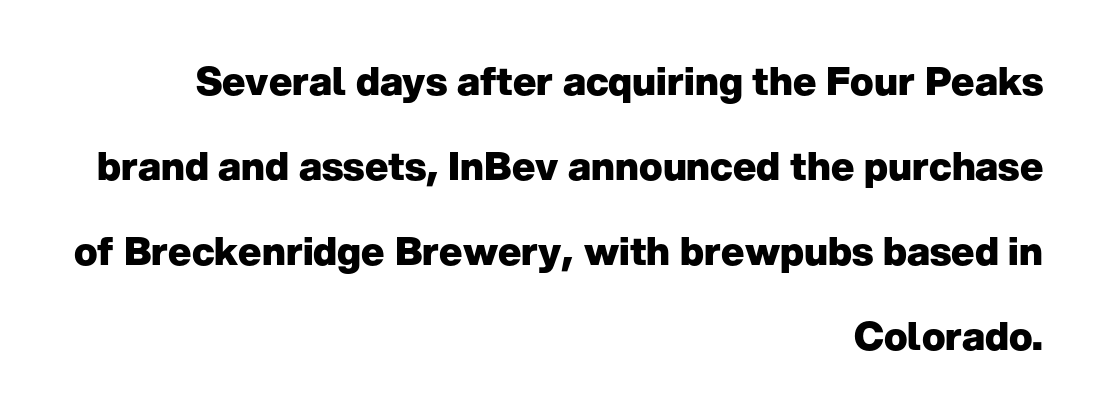
The image shows 39 px heavy sans-serif type, upright; set right-aligned, loose line spacing (2.18x), normal letter spacing, not underlined; low stroke contrast and a medium x-height.
